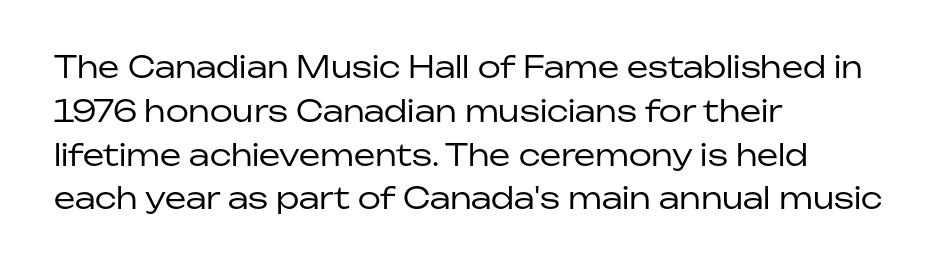
Q: Is the text bold? A: No.
Q: Is the text italic (slanted)? A: No, it is upright.
Q: Is the typeface a serif or a sans-serif typeface? A: Sans-serif.
Q: Is the text underlined? A: No.
Q: How is the paragraph aligned? A: Left-aligned.
Q: Is the spacing between letters normal or unusually wide? A: Normal.
Q: Is the spacing between lines tight, normal or loose? A: Normal.
Q: Width (condensed, normal, or wide)? A: Normal.
Q: Stroke contrast? A: Low.
Q: x-height? A: Medium.
Q: Monospaced? A: No.
